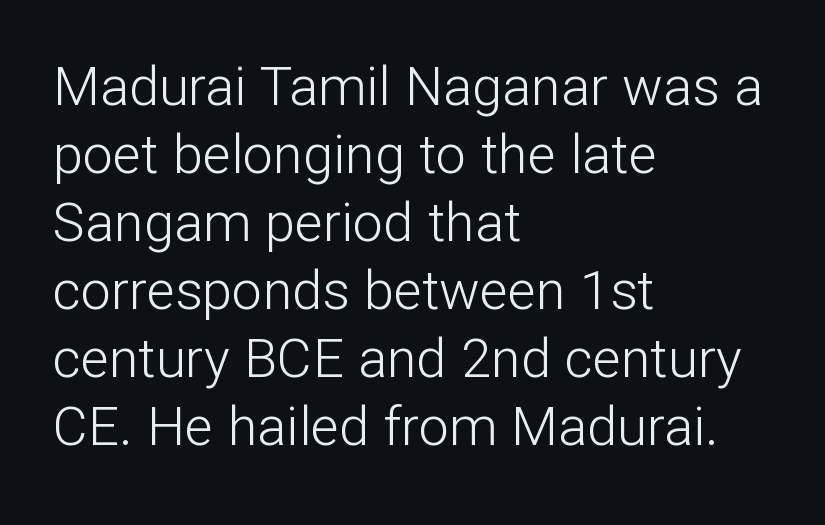
These lines are composed in type without serifs. Counters stay open thanks to moderate or lighter strokes. Lines of text with bare space underneath. Characters remain perfectly vertical along every line. Regarding leading, the lines here are spaced in the standard way. A typesetter would call this proportional, since set widths differ per character.
